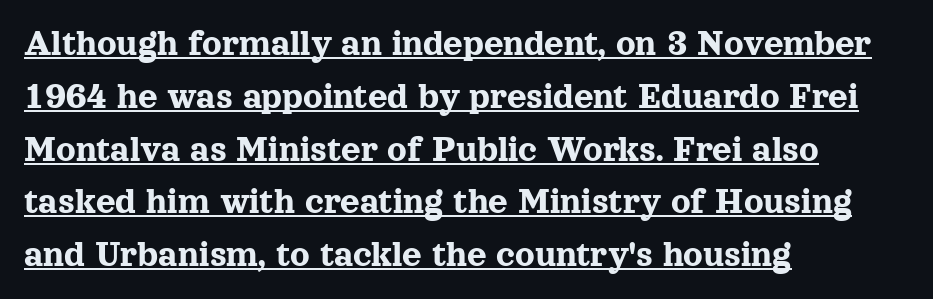
The font's upright variant was chosen for this text. Look at the bottom of the vertical strokes: they flare into serifs here. Varying glyph widths throughout — classic text-font behaviour. The specimen includes a rule beneath the text block's lines.
